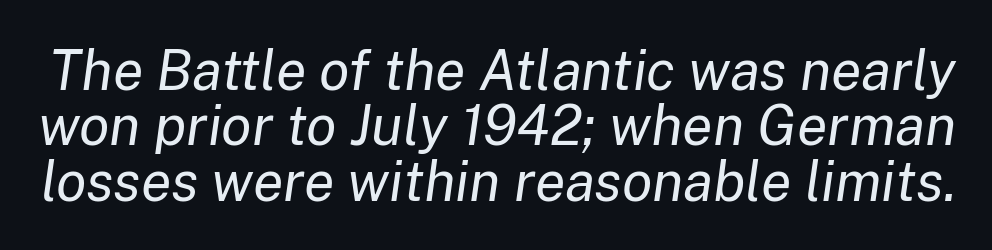
{"italic": "yes", "lean": "right", "slant_degrees": 8, "bold": "no", "weight": "regular", "width": "normal", "stroke_contrast": "low", "x_height": "medium", "monospaced": "no", "underline": "no", "line_spacing": "tight", "line_spacing_ratio": 0.99, "letter_spacing": "normal", "letter_spacing_em": 0.0, "glyph_px": 56}
